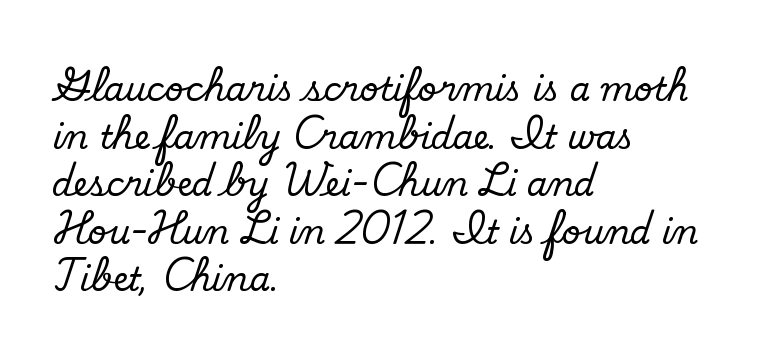
Successive baselines arrive at the customary interval. Descender tails drop into unmarked territory. Weight: not bold — regular or lighter. Looks like regular typesetting: each glyph gets only the width it needs. Teacher's note: observe the even left margin — that is flush-left alignment.
